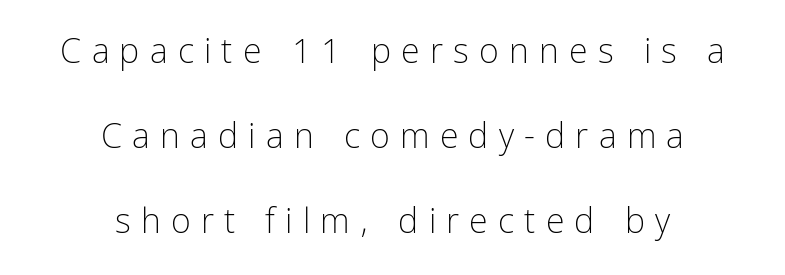
Nobody drew a line under any word here. Tall strokes in this sample are plumb rather than angled. You could only call the tracking loose — the letters float apart. The passage shown stacks its lines with a broad gap. The passage is arranged like a title page — every line centered.
